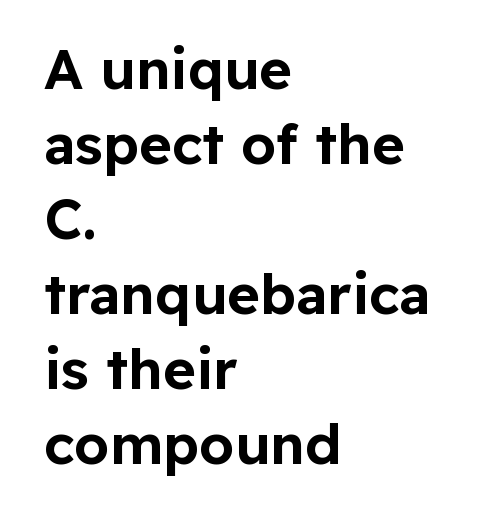
{"serif": "no", "italic": "no", "width": "normal", "stroke_contrast": "low", "x_height": "medium", "monospaced": "no", "underline": "no", "align": "left", "line_spacing": "normal", "line_spacing_ratio": 1.34, "letter_spacing": "normal", "letter_spacing_em": 0.0, "glyph_px": 56}
